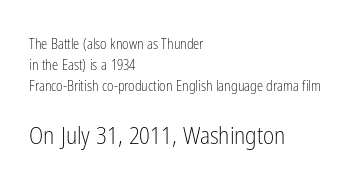
The image shows 24 px text type, upright; set left-aligned, normal line spacing (1.5x), normal letter spacing, not underlined; the second (bottom) block is 1.71x larger.
